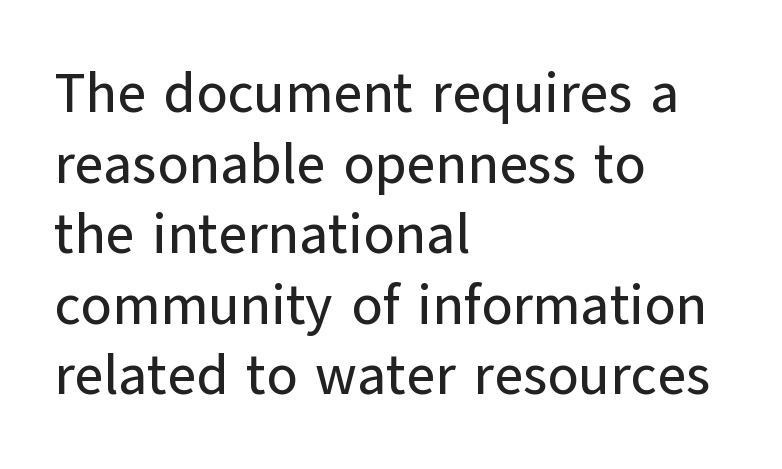
{"serif": "no", "italic": "no", "width": "normal", "stroke_contrast": "low", "x_height": "medium", "monospaced": "no", "underline": "no", "align": "left", "line_spacing": "normal", "line_spacing_ratio": 1.26, "letter_spacing": "normal", "letter_spacing_em": 0.0, "glyph_px": 56}
